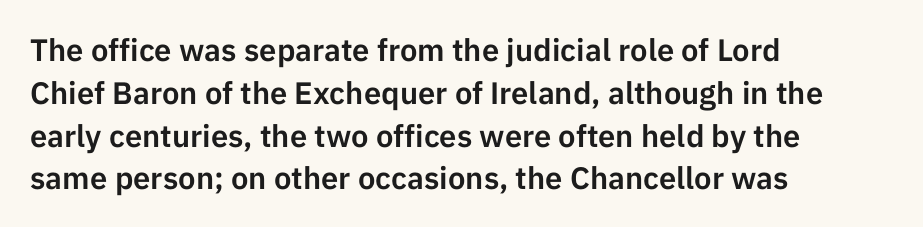
Q: Is the text italic (slanted)? A: No, it is upright.
Q: Is the typeface a serif or a sans-serif typeface? A: Sans-serif.
Q: Is the text underlined? A: No.
Q: How is the paragraph aligned? A: Left-aligned.
Q: Is the spacing between letters normal or unusually wide? A: Normal.
Q: Is the spacing between lines tight, normal or loose? A: Normal.
Q: Width (condensed, normal, or wide)? A: Normal.
Q: Stroke contrast? A: Low.
Q: x-height? A: Medium.
Q: Monospaced? A: No.
